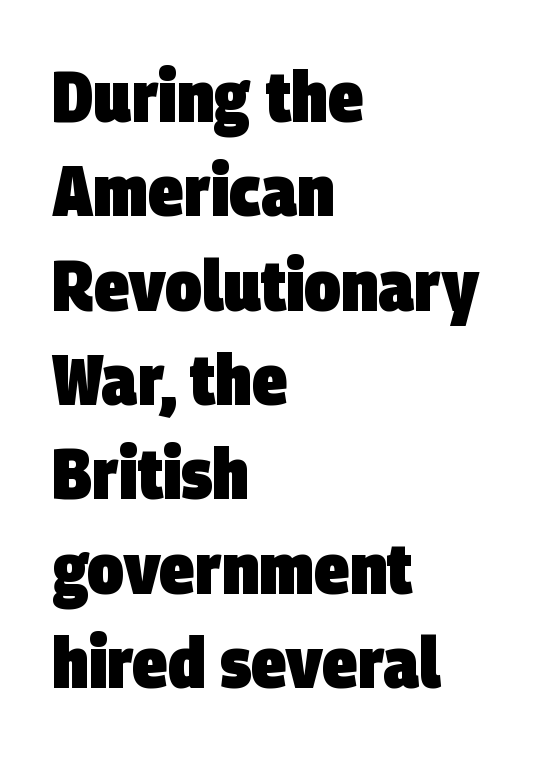
The image shows 72 px heavy, condensed sans-serif type; set left-aligned, normal line spacing (1.31x), normal letter spacing, not underlined; low stroke contrast and a large x-height.
